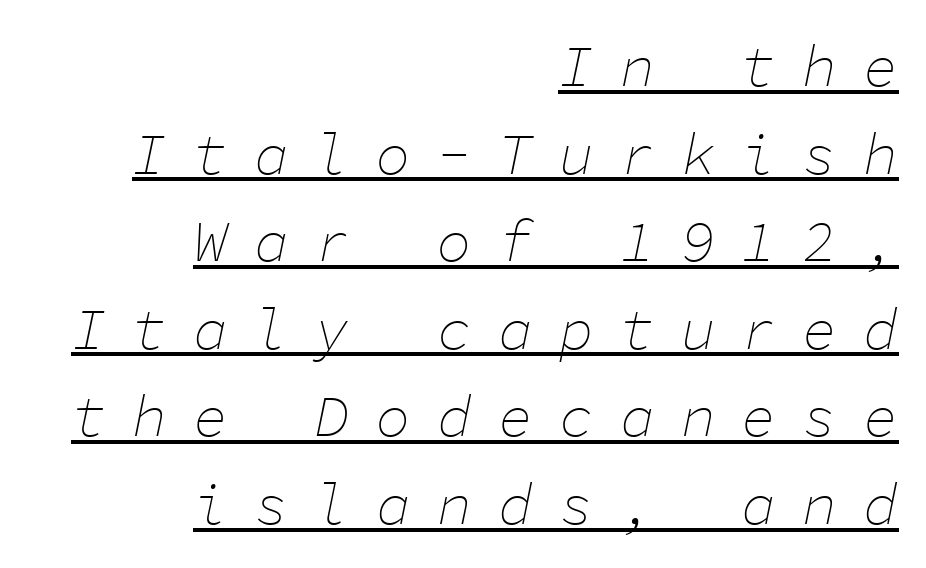
The image shows 58 px thin type, italic (leaning right), monospaced; set right-aligned, normal line spacing (1.51x), unusually wide letter spacing (+0.45 em), underlined; low stroke contrast and a medium x-height.
